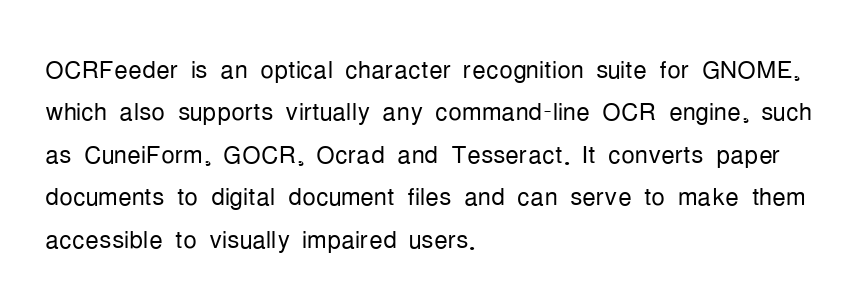
No heavy texture on the line: the type isn't bold. Plain, unruled lines of type. The passage shown is typeset with a sans-serif family. The lettering holds an erect, upright posture throughout. Line starts are locked; line ends wander.
